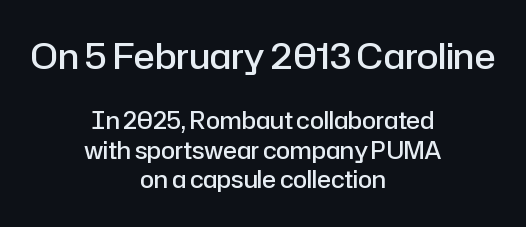
The image shows 35 px semibold sans-serif type, upright; set centered, normal line spacing (1.29x), normal letter spacing, not underlined; the first (top) block is 1.52x larger; low stroke contrast and a medium x-height.
